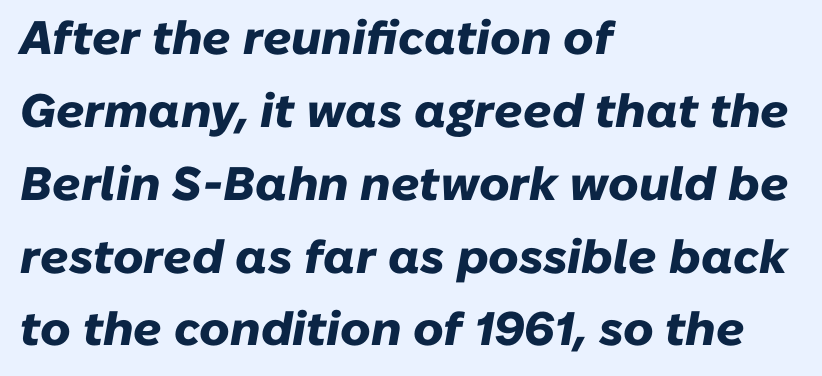
Bold? Absolutely — the strokes are thick and heavy. How would I describe the line gaps? Plain and ordinary. Notice how the stems are inclined rather than vertical — that's the hallmark of italics. This sample uses plain, unmodified letter spacing.
